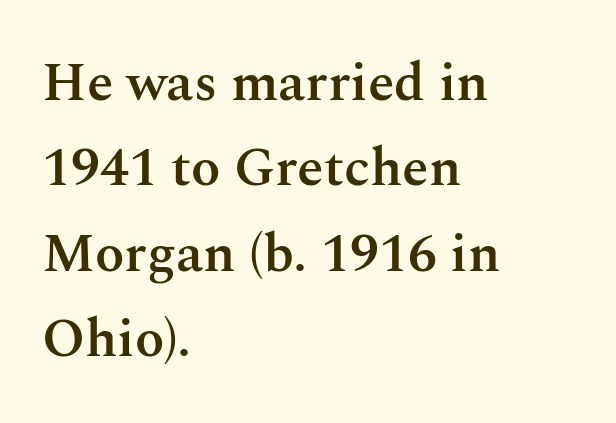
{"serif": "yes", "italic": "no", "bold": "semi", "weight": "semibold", "width": "normal", "stroke_contrast": "medium", "x_height": "medium", "monospaced": "no", "underline": "no", "align": "left", "line_spacing": "normal", "line_spacing_ratio": 1.58, "letter_spacing": "normal", "letter_spacing_em": 0.0, "glyph_px": 54}
